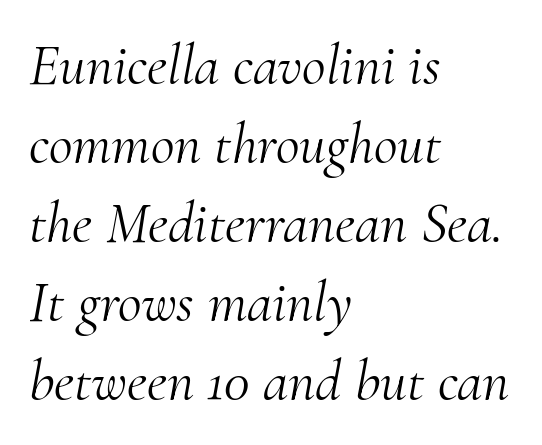
Q: Is the text bold? A: No.
Q: Is the text italic (slanted)? A: Yes, it leans right by about 10 degrees.
Q: Is the typeface a serif or a sans-serif typeface? A: Serif.
Q: Is the text underlined? A: No.
Q: How is the paragraph aligned? A: Left-aligned.
Q: Is the spacing between letters normal or unusually wide? A: Normal.
Q: Is the spacing between lines tight, normal or loose? A: Normal.
Q: Width (condensed, normal, or wide)? A: Normal.
Q: Stroke contrast? A: Medium.
Q: x-height? A: Small.
Q: Monospaced? A: No.
